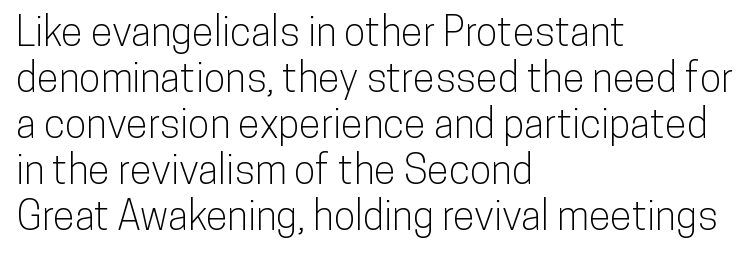
The image shows 40 px condensed sans-serif type, upright; set left-aligned, tight line spacing (1.15x), normal letter spacing, not underlined; low stroke contrast and a medium x-height.
